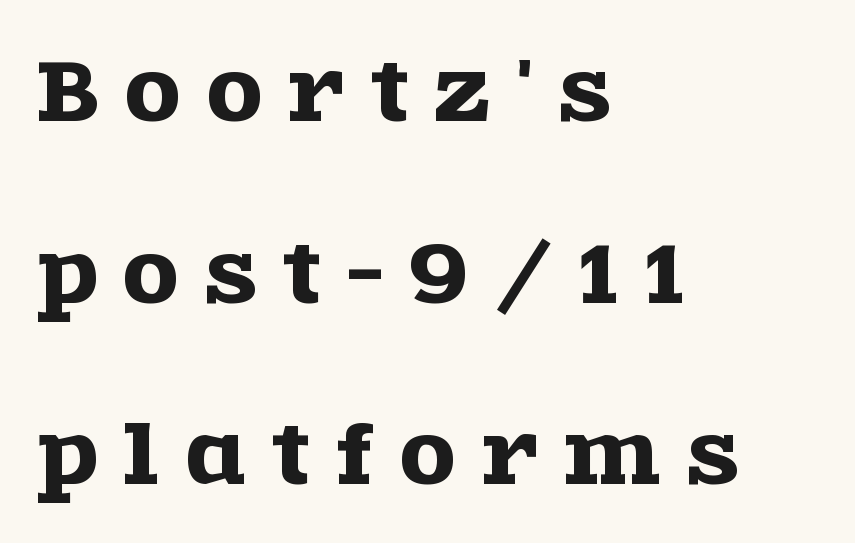
Quick note: interline space is abundant. The tracking reads as deliberately expanded to a designer's eye. The baseline area is clear. The paragraph shown leans on its left margin. If you drew a line through each stem, it would be perfectly vertical. Think of a printed novel: that variable character pitch is what you see here.
